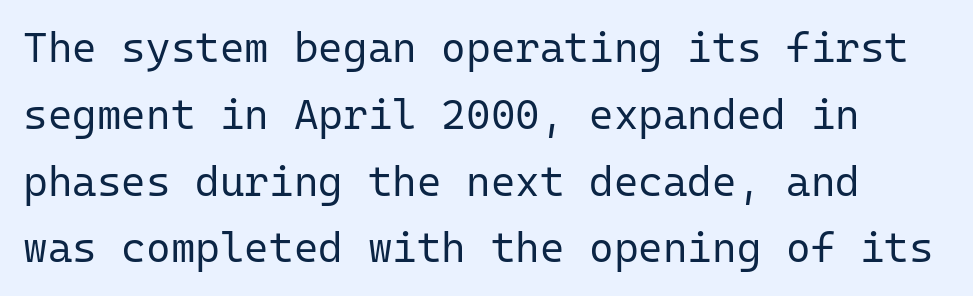
The image shows 42 px regular-weight sans-serif type, upright, monospaced; set normal line spacing (1.59x), normal letter spacing, not underlined; low stroke contrast and a medium x-height.
